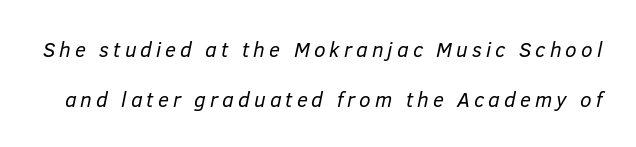
Q: Is the text bold? A: No.
Q: Is the text italic (slanted)? A: Yes, it leans right by about 12 degrees.
Q: Is the text underlined? A: No.
Q: Is the spacing between lines tight, normal or loose? A: Loose.
